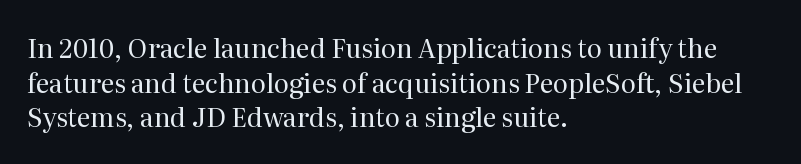
{"italic": "no", "bold": "no", "underline": "no", "align": "left", "line_spacing": "normal", "line_spacing_ratio": 1.33, "letter_spacing": "normal", "letter_spacing_em": 0.0, "glyph_px": 26}
